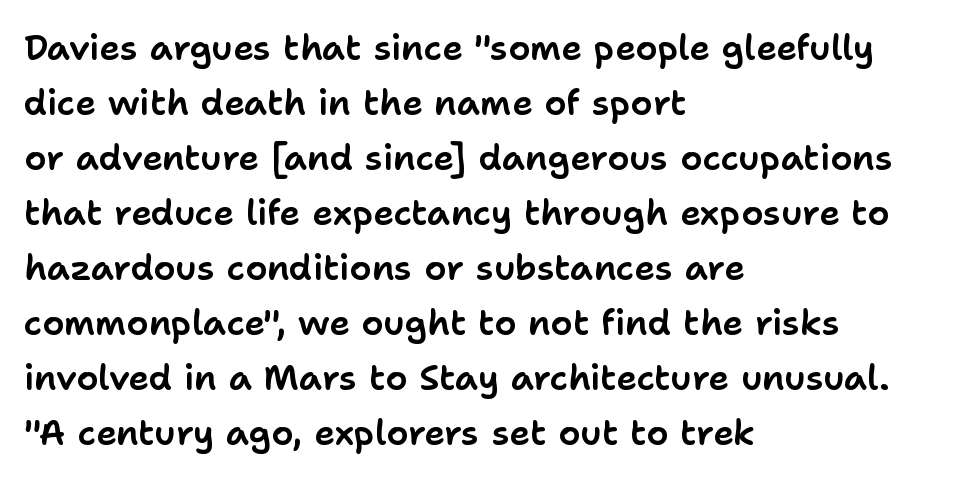
Glyph-to-glyph distance matches everyday printed text. Horizontally, the lines are justified to the leading edge only. A typesetter would call this leading conventional body-copy spacing. Posture: upright roman.
